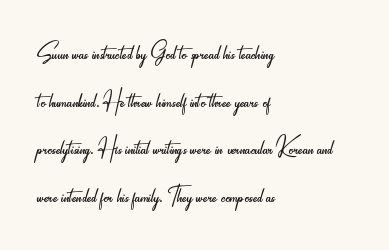
Q: Is the text bold? A: No.
Q: Is the text italic (slanted)? A: Yes.
Q: Is the typeface a serif or a sans-serif typeface? A: Sans-serif.
Q: Is the text underlined? A: No.
Q: How is the paragraph aligned? A: Left-aligned.
Q: Is the spacing between letters normal or unusually wide? A: Normal.
Q: Is the spacing between lines tight, normal or loose? A: Normal.
Q: Width (condensed, normal, or wide)? A: Condensed.
Q: Stroke contrast? A: Low.
Q: x-height? A: Small.
Q: Monospaced? A: No.
